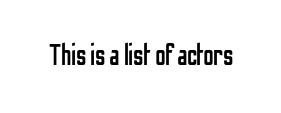
The image shows 29 px regular-weight, condensed sans-serif type, upright; set normal letter spacing, not underlined; low stroke contrast and a medium x-height.
